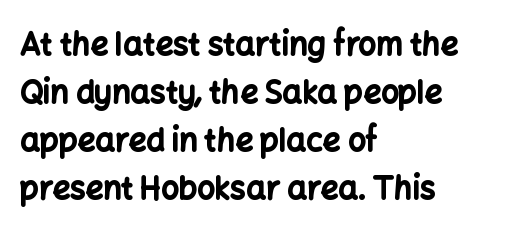
Q: Is the text bold? A: Yes.
Q: Is the text italic (slanted)? A: No, it is upright.
Q: Is the typeface a serif or a sans-serif typeface? A: Sans-serif.
Q: Is the text underlined? A: No.
Q: How is the paragraph aligned? A: Left-aligned.
Q: Is the spacing between letters normal or unusually wide? A: Normal.
Q: Is the spacing between lines tight, normal or loose? A: Normal.
Q: Width (condensed, normal, or wide)? A: Normal.
Q: Stroke contrast? A: Low.
Q: x-height? A: Medium.
Q: Monospaced? A: No.
